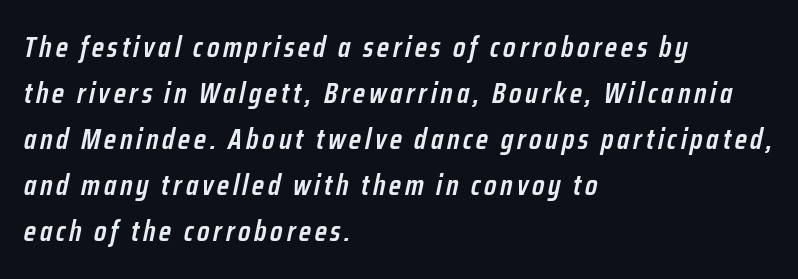
Q: Is the text bold? A: Semi-bold.
Q: Is the text italic (slanted)? A: Yes, it leans right by about 12 degrees.
Q: Is the text underlined? A: No.
Q: How is the paragraph aligned? A: Left-aligned.
Q: Is the spacing between lines tight, normal or loose? A: Normal.
Q: Width (condensed, normal, or wide)? A: Condensed.
Q: Stroke contrast? A: Low.
Q: x-height? A: Medium.
Q: Monospaced? A: No.
